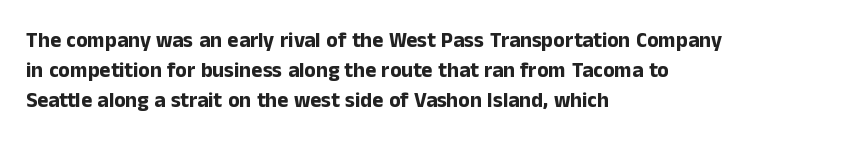
Emphasis by weight is at full strength: bold. Compared with typical body copy, the letter spacing here is the same. The passage shown is not underscored anywhere. Each new line begins a customary step beneath the previous one.
